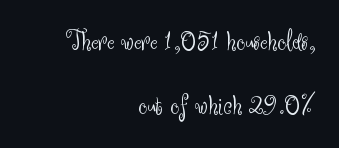
The image shows 28 px light sans-serif type, upright; set right-aligned, loose line spacing (2.28x), normal letter spacing, not underlined; medium stroke contrast and a small x-height.
